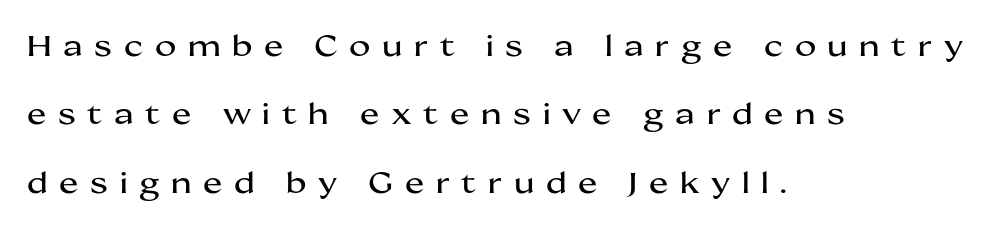
The image shows 29 px wide type, upright; set left-aligned, loose line spacing (2.36x), unusually wide letter spacing (+0.4 em), not underlined; medium stroke contrast and a medium x-height.
